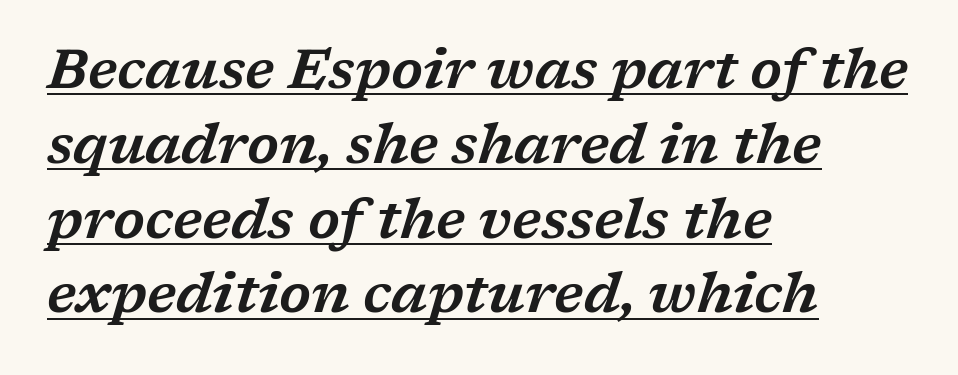
Left-aligned paragraph, ragged on the right. The tracking reads as untouched default to a designer's eye. Compared with ordinary roman type, these characters are visibly tilted. The letters advance in unequal steps, a hallmark of proportional type. Decoration check: the copy is underlined.
